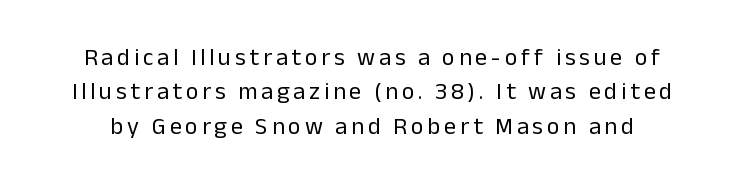
The image shows 24 px text type, upright; set normal line spacing (1.43x), not underlined.
